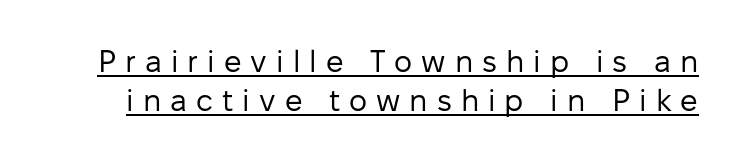
Q: Is the text bold? A: No.
Q: Is the text italic (slanted)? A: No, it is upright.
Q: Is the typeface a serif or a sans-serif typeface? A: Sans-serif.
Q: Is the text underlined? A: Yes.
Q: Is the spacing between letters normal or unusually wide? A: Unusually wide.
Q: Is the spacing between lines tight, normal or loose? A: Normal.
Q: Width (condensed, normal, or wide)? A: Normal.
Q: Stroke contrast? A: Low.
Q: x-height? A: Medium.
Q: Monospaced? A: No.
